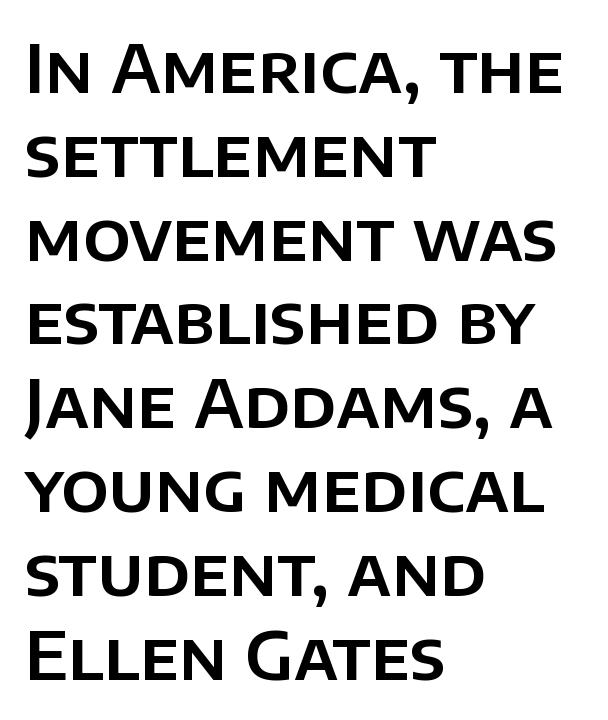
Honestly, the letter spacing is just normal — you wouldn't notice it. Think of a printed novel: that variable character pitch is what you see here. These lines stack with their left ends in a neat column. Each new line begins a customary step beneath the previous one. Posture: upright roman. Underline: absent.
